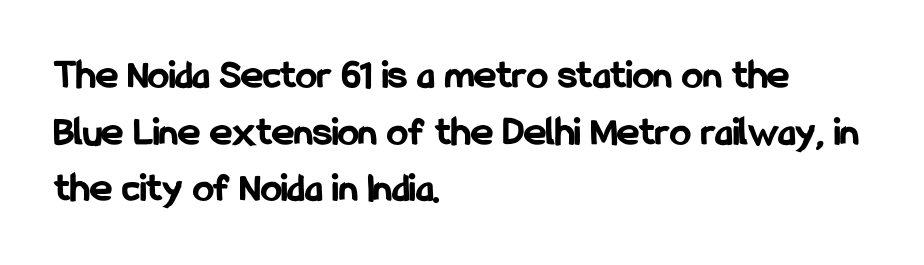
The image shows 42 px bold, condensed sans-serif type, upright; set left-aligned, normal line spacing (1.35x), normal letter spacing, not underlined; low stroke contrast and a medium x-height.
